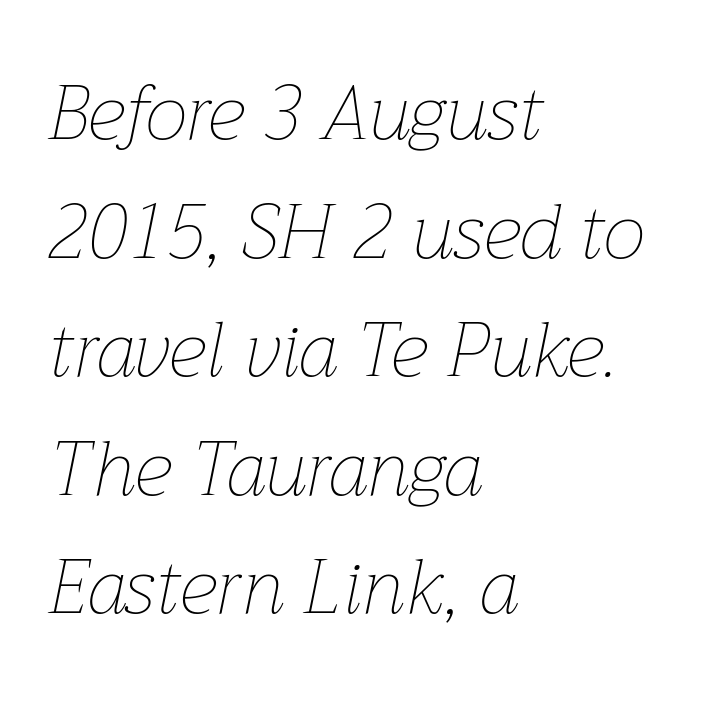
Q: Is the text bold? A: No.
Q: Is the text italic (slanted)? A: Yes, it leans right by about 12 degrees.
Q: Is the text underlined? A: No.
Q: How is the paragraph aligned? A: Left-aligned.
Q: Is the spacing between letters normal or unusually wide? A: Normal.
Q: Is the spacing between lines tight, normal or loose? A: Normal.
Q: Width (condensed, normal, or wide)? A: Normal.
Q: Stroke contrast? A: Low.
Q: x-height? A: Medium.
Q: Monospaced? A: No.
